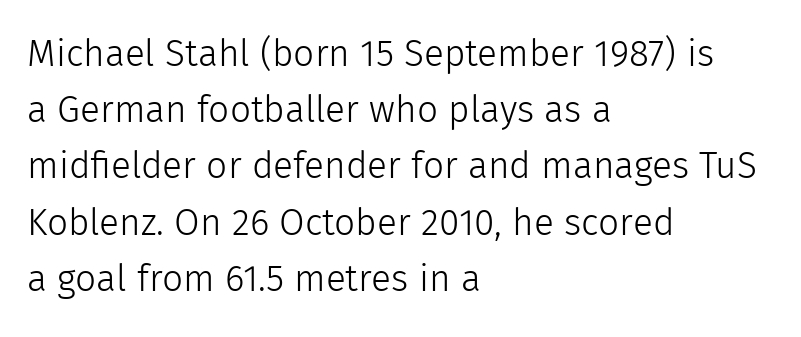
You could call the tracking neutral — neither tight nor loose. Ordinary non-slanted type is in use. A typesetter would call this leading conventional body-copy spacing. Anything drawn beneath the words? Only blank space.
